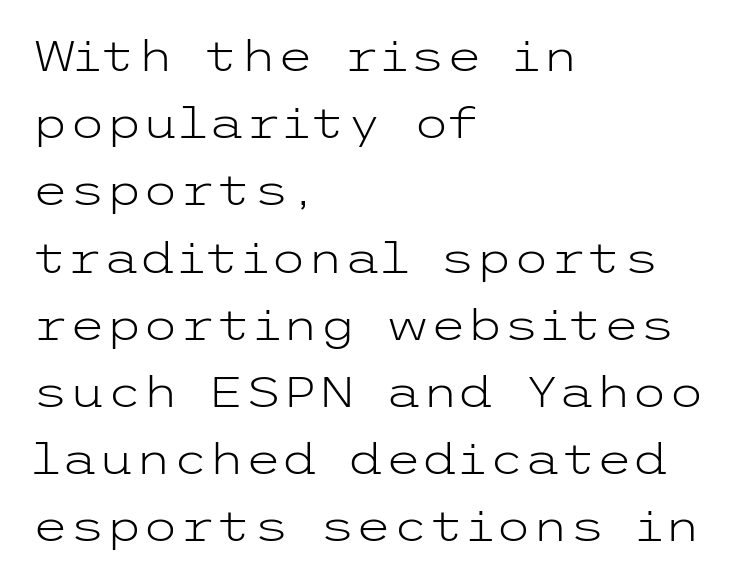
{"serif": "no", "italic": "no", "bold": "no", "weight": "light", "width": "wide", "stroke_contrast": "low", "x_height": "medium", "underline": "no", "align": "left", "line_spacing": "normal", "line_spacing_ratio": 1.6, "letter_spacing": "normal", "letter_spacing_em": 0.0, "glyph_px": 42}
